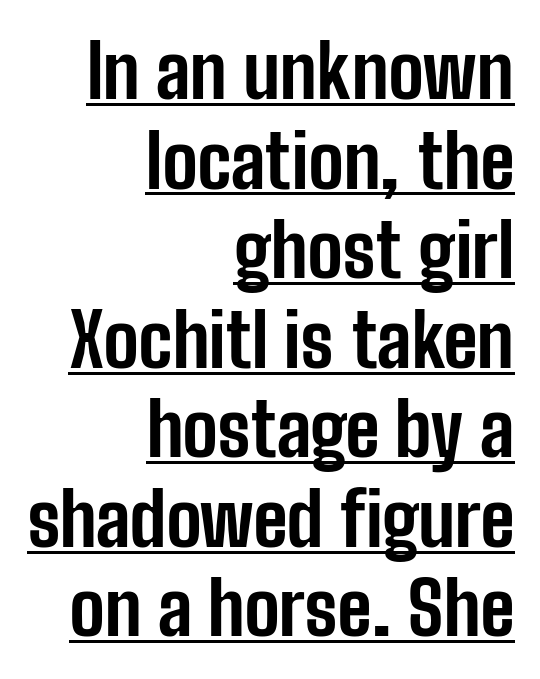
Q: Is the text bold? A: Yes.
Q: Is the text italic (slanted)? A: No, it is upright.
Q: Is the typeface a serif or a sans-serif typeface? A: Sans-serif.
Q: Is the text underlined? A: Yes.
Q: How is the paragraph aligned? A: Right-aligned.
Q: Is the spacing between letters normal or unusually wide? A: Normal.
Q: Width (condensed, normal, or wide)? A: Condensed.
Q: Stroke contrast? A: Low.
Q: x-height? A: Medium.
Q: Monospaced? A: No.
